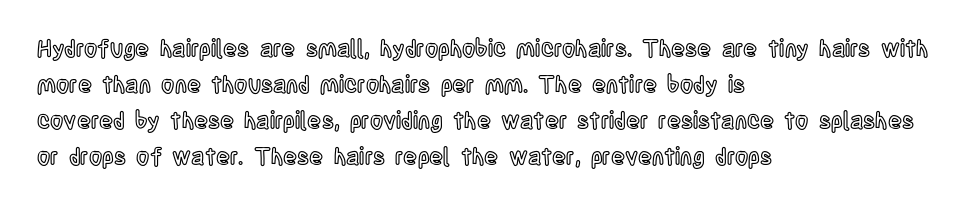
{"italic": "no", "underline": "no", "align": "left", "line_spacing": "normal", "line_spacing_ratio": 1.57, "letter_spacing": "normal", "letter_spacing_em": 0.0, "glyph_px": 23}
